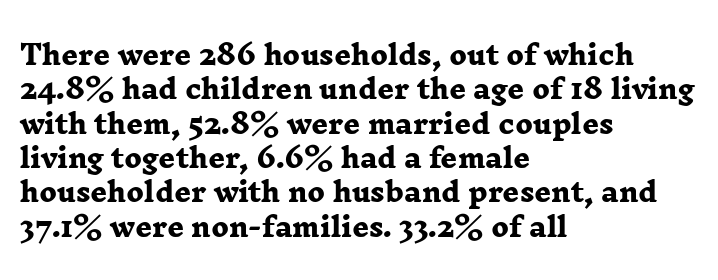
The image shows 26 px bold type; set left-aligned, normal line spacing (1.32x), normal letter spacing, not underlined.
